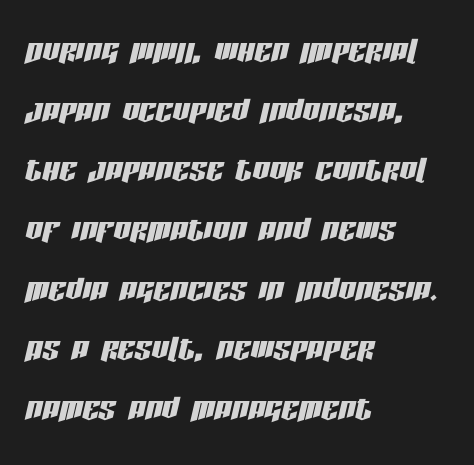
Slanted lettering throughout. Each row of text sits above clean, open space. You could not count columns in this text — the font is proportionally spaced. The lines are quadded left. The type is set solid horizontally, with unmodified tracking. Quick note: interline space is typical.
